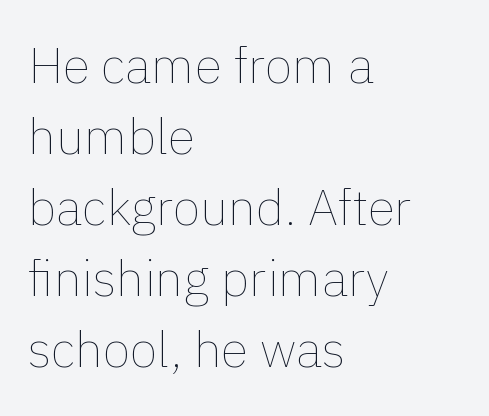
Q: Is the text bold? A: No.
Q: Is the text italic (slanted)? A: No, it is upright.
Q: Is the text underlined? A: No.
Q: How is the paragraph aligned? A: Left-aligned.
Q: Is the spacing between letters normal or unusually wide? A: Normal.
Q: Is the spacing between lines tight, normal or loose? A: Normal.
Q: Width (condensed, normal, or wide)? A: Normal.
Q: Stroke contrast? A: Low.
Q: x-height? A: Medium.
Q: Monospaced? A: No.
